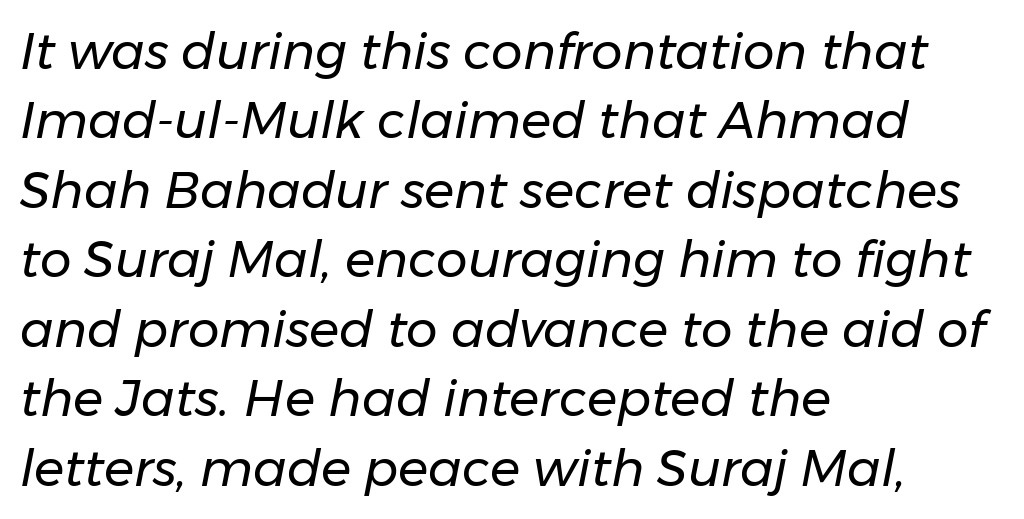
The image shows 50 px regular-weight type, italic (leaning right); set left-aligned, normal line spacing (1.39x), normal letter spacing, not underlined; low stroke contrast and a medium x-height.
